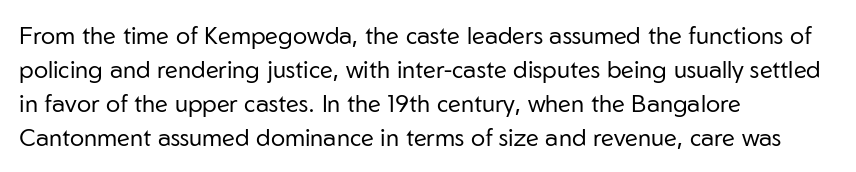
{"italic": "no", "bold": "no", "underline": "no", "align": "left", "line_spacing": "normal", "line_spacing_ratio": 1.42, "letter_spacing": "normal", "letter_spacing_em": 0.0, "glyph_px": 24}
